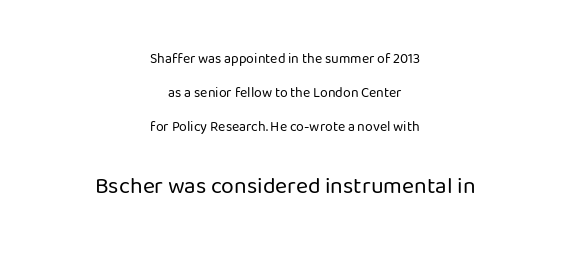
Q: Is the text bold? A: No.
Q: Is the text italic (slanted)? A: No, it is upright.
Q: Is the text underlined? A: No.
Q: How is the paragraph aligned? A: Centered.
Q: Is the spacing between letters normal or unusually wide? A: Normal.
Q: Is the spacing between lines tight, normal or loose? A: Loose.
Q: Which block of text is set in a larger size, the first (top) or the second (bottom)? A: The second (bottom) one.
